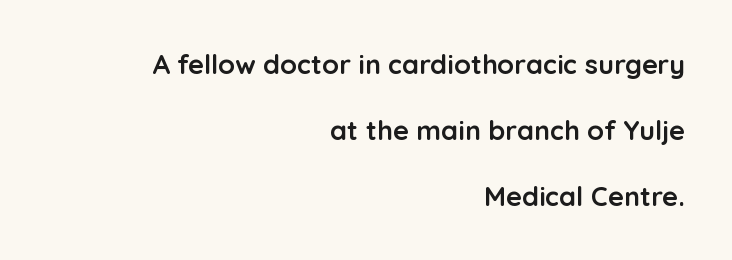
Q: Is the text bold? A: Yes.
Q: Is the text italic (slanted)? A: No, it is upright.
Q: Is the text underlined? A: No.
Q: How is the paragraph aligned? A: Right-aligned.
Q: Is the spacing between letters normal or unusually wide? A: Normal.
Q: Is the spacing between lines tight, normal or loose? A: Loose.
